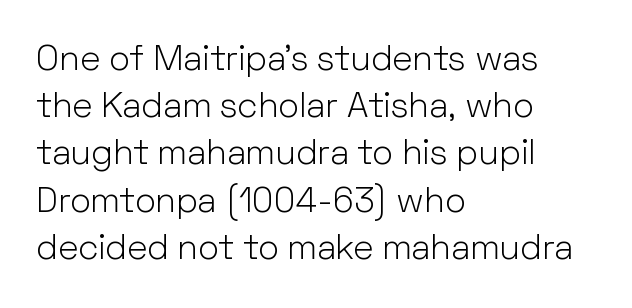
This sample uses an upright cut, with every glyph sitting square on the baseline. Think of a printed novel: that variable character pitch is what you see here. In CSS terms this would be text-align: left. Vertical stems look standard width or narrower in stroke. Observe the absence of serifs on each vertical stroke in this sample. Quick note: underline off.
